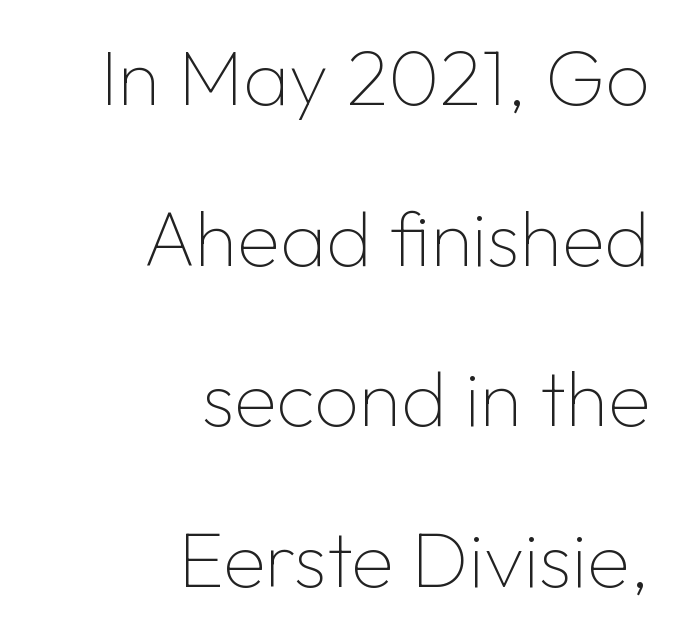
Q: Is the text bold? A: No.
Q: Is the text italic (slanted)? A: No, it is upright.
Q: Is the typeface a serif or a sans-serif typeface? A: Sans-serif.
Q: Is the text underlined? A: No.
Q: How is the paragraph aligned? A: Right-aligned.
Q: Is the spacing between letters normal or unusually wide? A: Normal.
Q: Is the spacing between lines tight, normal or loose? A: Loose.
Q: Width (condensed, normal, or wide)? A: Normal.
Q: Stroke contrast? A: Low.
Q: x-height? A: Medium.
Q: Monospaced? A: No.
